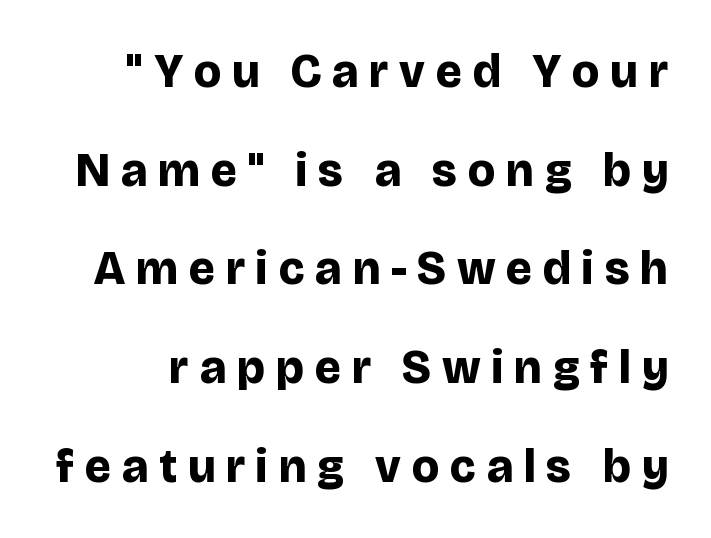
{"serif": "no", "italic": "no", "bold": "yes", "weight": "bold", "width": "normal", "stroke_contrast": "low", "x_height": "large", "monospaced": "no", "underline": "no", "line_spacing": "loose", "line_spacing_ratio": 2.1, "letter_spacing": "wide", "letter_spacing_em": 0.23, "glyph_px": 47}
